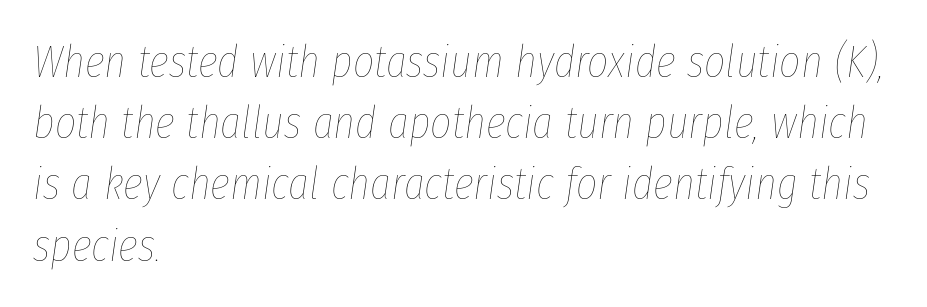
Is there much room between lines? A standard amount, neither cramped nor airy. Typeset ragged right — the left edge is the straight one. Proportional: the letters do not fall into vertical columns. You could call the tracking neutral — neither tight nor loose. Looking at the ascenders, they clearly lean.
